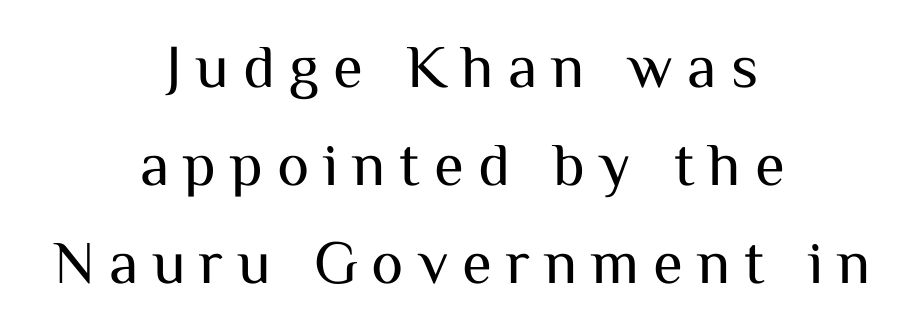
The typeface chosen for these lines omits serifs. The rendering positions every line midway between the sides. This sample has the flowing, uneven cadence of proportional lettering. The letterforms sit at book weight or below. Vertical strokes here are truly vertical. A typesetter would call this heavily tracked-out type.
